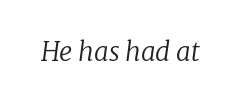
The image shows 26 px text type, italic (leaning right); set normal letter spacing, not underlined.
